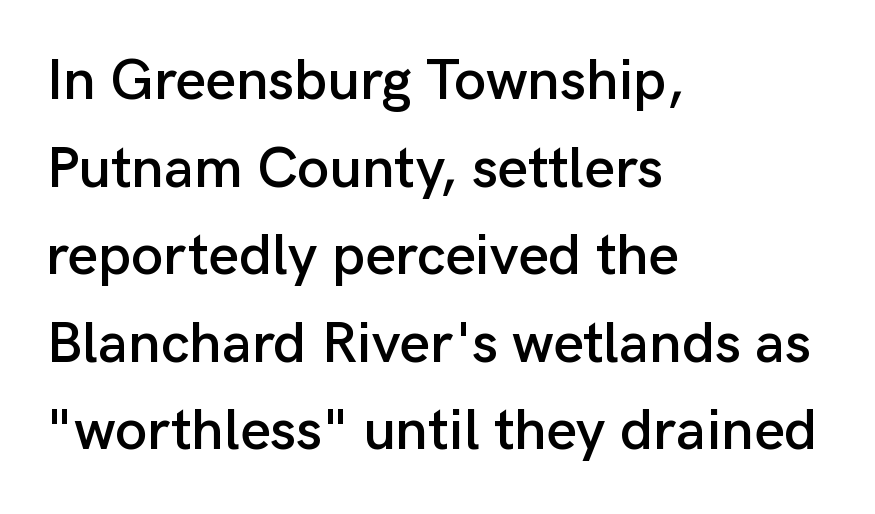
The image shows 58 px sans-serif type, upright; set left-aligned, normal line spacing (1.51x), normal letter spacing, not underlined; low stroke contrast and a medium x-height.
